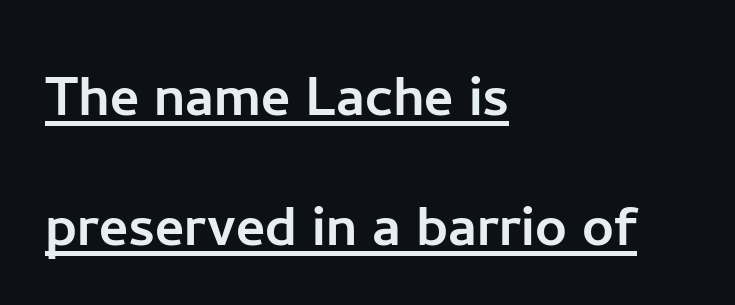
{"serif": "no", "italic": "no", "width": "normal", "stroke_contrast": "low", "x_height": "medium", "monospaced": "no", "underline": "yes", "align": "left", "line_spacing_ratio": 1.86, "letter_spacing": "normal", "letter_spacing_em": 0.0, "glyph_px": 70}
